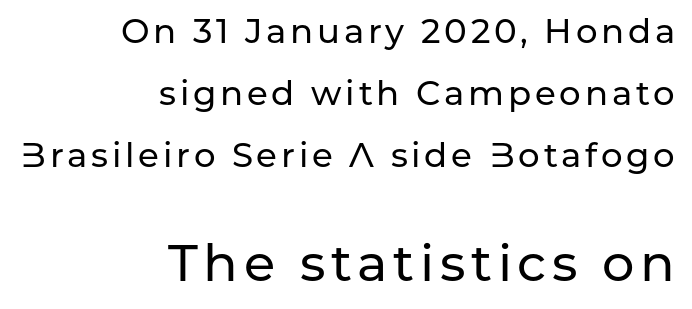
{"serif": "no", "italic": "no", "width": "normal", "stroke_contrast": "low", "x_height": "medium", "monospaced": "no", "underline": "no", "align": "right", "line_spacing_ratio": 1.82, "larger_block": "second", "size_ratio": 1.5, "glyph_px": 51}
